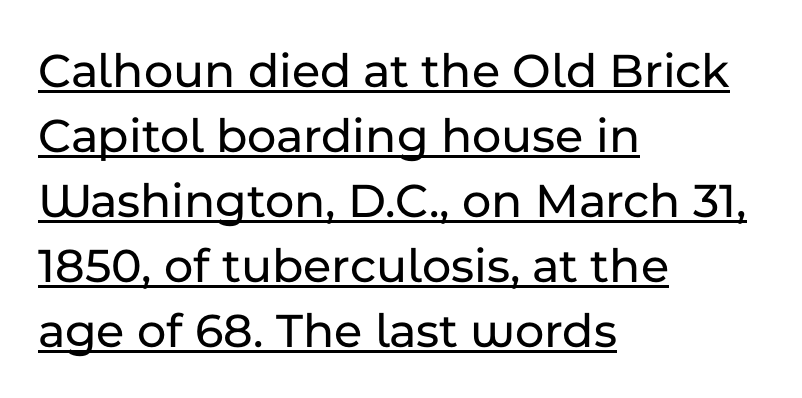
Spacing between characters is what you'd get straight out of the box. Caption: lettering with a line underneath. Compared with typical paragraphs, the rows here are spaced about the same. Rendered with straight, roman letterforms. Look at the bottom of the vertical strokes: they stop flat, with no serifs. The text block is weighted toward the left margin, trailing off unevenly rightward.
